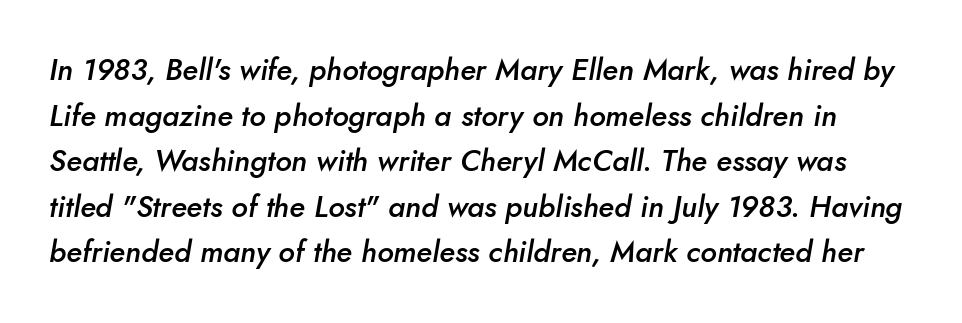
The image shows 30 px semibold type, italic (leaning right); set normal line spacing (1.52x), normal letter spacing, not underlined; low stroke contrast and a small x-height.
